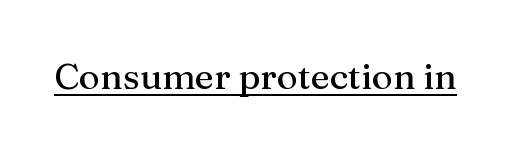
Q: Is the text italic (slanted)? A: No, it is upright.
Q: Is the typeface a serif or a sans-serif typeface? A: Serif.
Q: Is the text underlined? A: Yes.
Q: Is the spacing between letters normal or unusually wide? A: Normal.
Q: Width (condensed, normal, or wide)? A: Normal.
Q: Stroke contrast? A: Medium.
Q: x-height? A: Medium.
Q: Monospaced? A: No.
